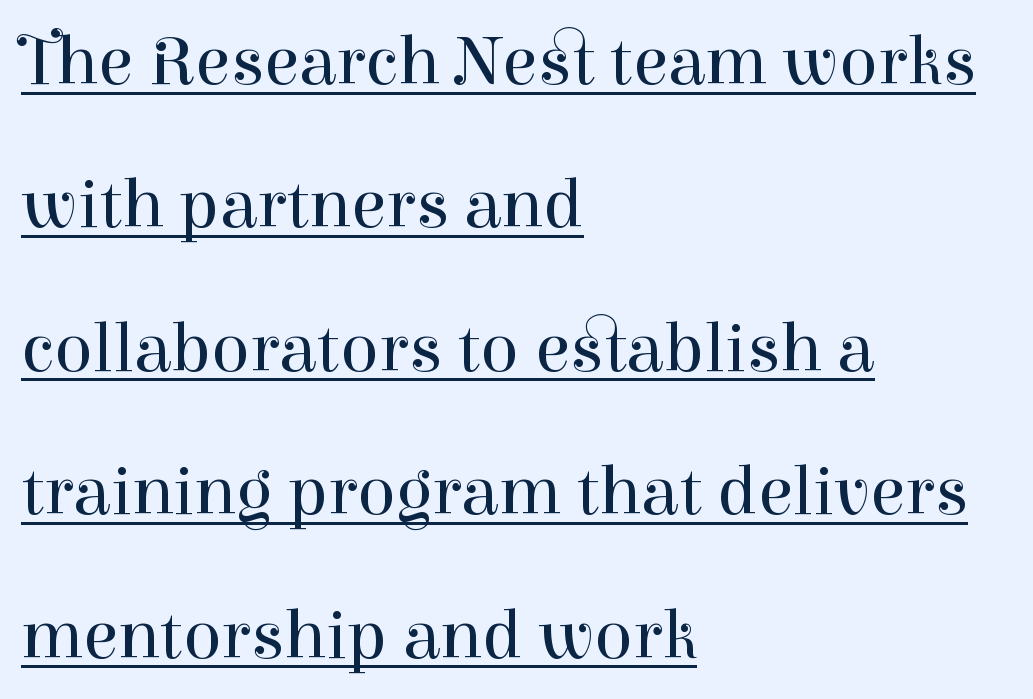
{"serif": "yes", "italic": "no", "bold": "no", "weight": "regular", "width": "normal", "stroke_contrast": "high", "x_height": "medium", "monospaced": "no", "underline": "yes", "align": "left", "line_spacing": "loose", "line_spacing_ratio": 2.02, "letter_spacing": "normal", "letter_spacing_em": 0.0, "glyph_px": 71}
